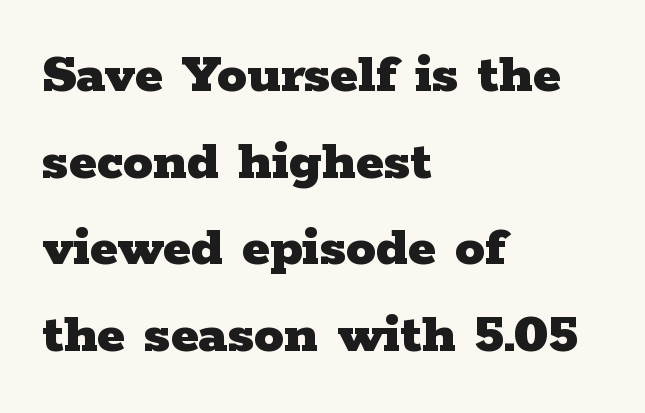
Q: Is the text bold? A: Yes.
Q: Is the text italic (slanted)? A: No, it is upright.
Q: Is the typeface a serif or a sans-serif typeface? A: Serif.
Q: Is the text underlined? A: No.
Q: How is the paragraph aligned? A: Left-aligned.
Q: Is the spacing between letters normal or unusually wide? A: Normal.
Q: Is the spacing between lines tight, normal or loose? A: Normal.
Q: Width (condensed, normal, or wide)? A: Wide.
Q: Stroke contrast? A: Low.
Q: x-height? A: Medium.
Q: Monospaced? A: No.
